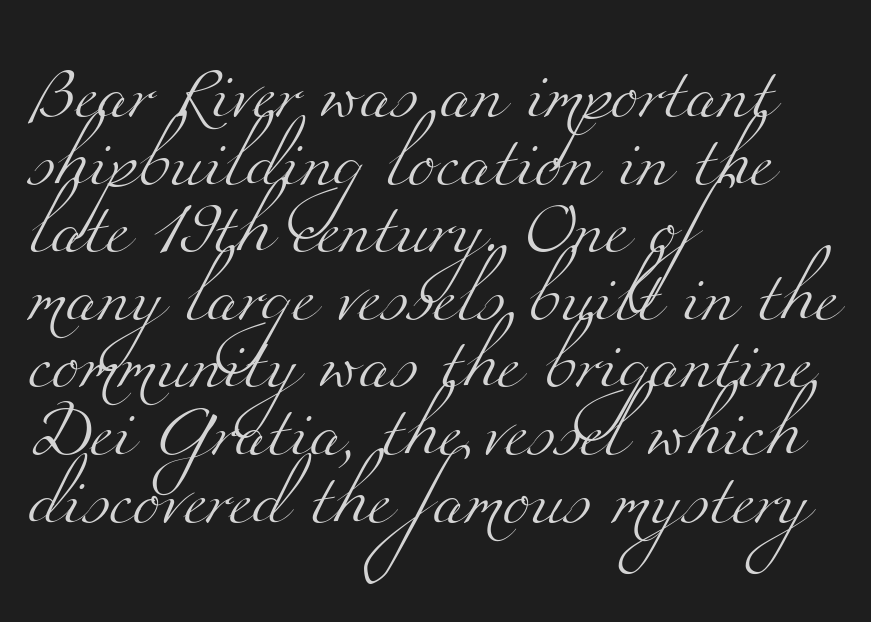
Letter spacing: default. The baseline area is clear. Summary of vertical rhythm: regular, with standard interline spacing. The letters advance in unequal steps, a hallmark of proportional type. These lines stack with their left ends in a neat column.
